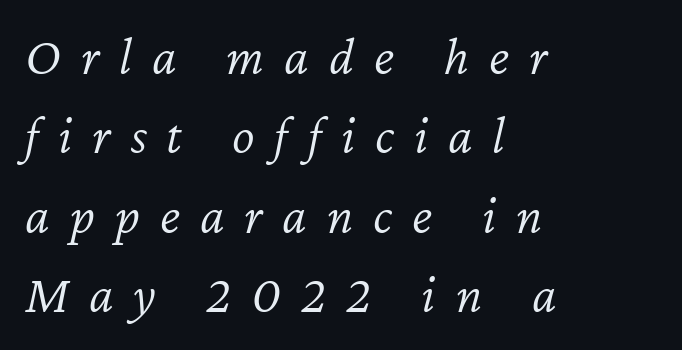
The image shows 54 px light type, italic (leaning right); set left-aligned, normal line spacing (1.47x), unusually wide letter spacing (+0.37 em), not underlined; low stroke contrast and a medium x-height.
